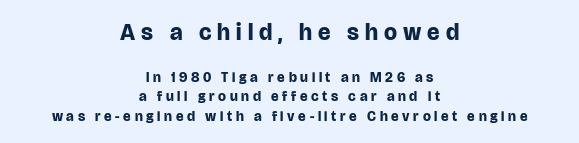
The image shows 23 px bold type, upright; set centered, normal line spacing (1.38x), unusually wide letter spacing (+0.26 em), not underlined; the first (top) block is 1.64x larger.
